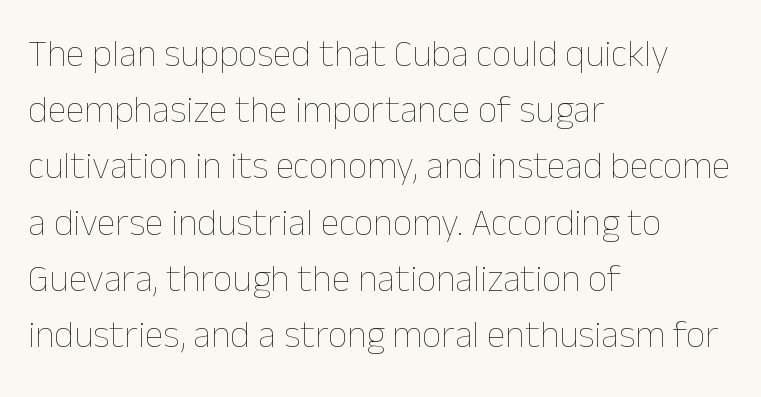
{"italic": "no", "bold": "no", "weight": "thin", "width": "normal", "stroke_contrast": "low", "x_height": "medium", "monospaced": "no", "underline": "no", "align": "left", "line_spacing": "normal", "line_spacing_ratio": 1.48, "letter_spacing": "normal", "letter_spacing_em": 0.0, "glyph_px": 38}
